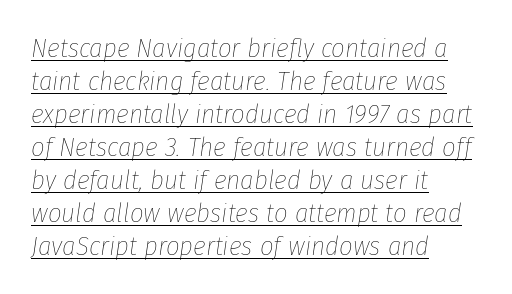
{"italic": "yes", "lean": "right", "slant_degrees": 8, "bold": "no", "underline": "yes", "align": "left", "line_spacing_ratio": 1.22, "letter_spacing": "normal", "letter_spacing_em": 0.0, "glyph_px": 27}
